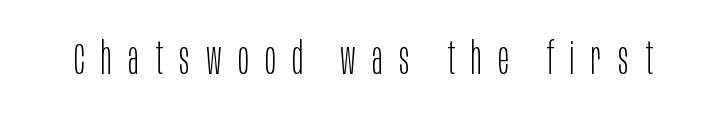
Q: Is the text bold? A: No.
Q: Is the text italic (slanted)? A: No, it is upright.
Q: Is the typeface a serif or a sans-serif typeface? A: Sans-serif.
Q: Is the text underlined? A: No.
Q: Is the spacing between letters normal or unusually wide? A: Unusually wide.
Q: Width (condensed, normal, or wide)? A: Condensed.
Q: Stroke contrast? A: Low.
Q: x-height? A: Large.
Q: Monospaced? A: No.
